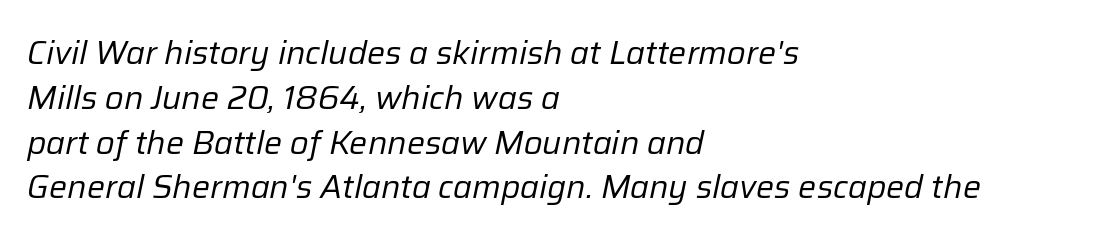
Q: Is the text bold? A: No.
Q: Is the text italic (slanted)? A: Yes, it leans right by about 12 degrees.
Q: Is the text underlined? A: No.
Q: How is the paragraph aligned? A: Left-aligned.
Q: Is the spacing between letters normal or unusually wide? A: Normal.
Q: Is the spacing between lines tight, normal or loose? A: Normal.
Q: Width (condensed, normal, or wide)? A: Normal.
Q: Stroke contrast? A: Low.
Q: x-height? A: Medium.
Q: Monospaced? A: No.
